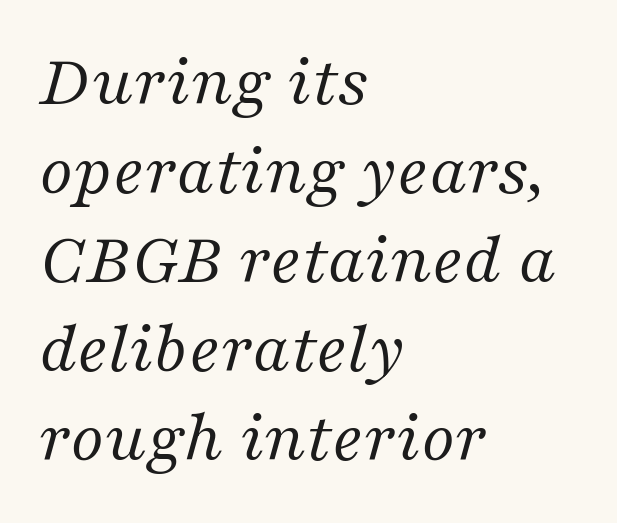
The image shows 73 px regular-weight serif type, italic (leaning right); set left-aligned, line spacing 1.22x, normal letter spacing, not underlined; medium stroke contrast and a medium x-height.
